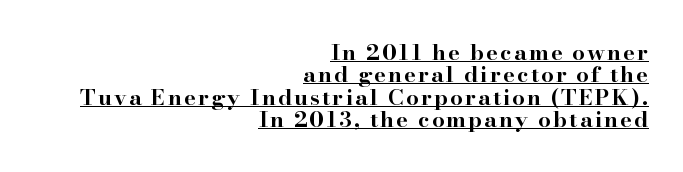
The image shows 22 px bold type, upright; set right-aligned, tight line spacing (1.02x), underlined.
